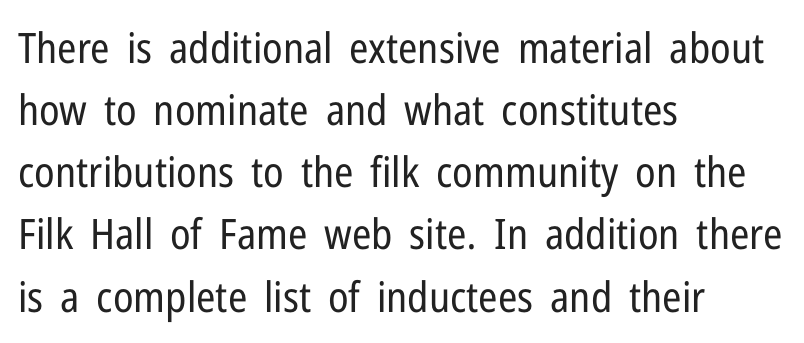
The image shows 42 px regular-weight, condensed sans-serif type, upright; set left-aligned, normal line spacing (1.48x), normal letter spacing, not underlined; low stroke contrast and a medium x-height.
